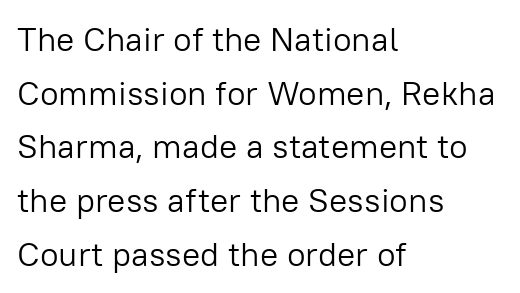
Q: Is the text bold? A: No.
Q: Is the text italic (slanted)? A: No, it is upright.
Q: Is the typeface a serif or a sans-serif typeface? A: Sans-serif.
Q: Is the text underlined? A: No.
Q: How is the paragraph aligned? A: Left-aligned.
Q: Is the spacing between letters normal or unusually wide? A: Normal.
Q: Is the spacing between lines tight, normal or loose? A: Normal.
Q: Width (condensed, normal, or wide)? A: Normal.
Q: Stroke contrast? A: Low.
Q: x-height? A: Medium.
Q: Monospaced? A: No.
